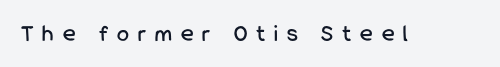
The image shows 24 px text type, upright; set unusually wide letter spacing (+0.37 em), not underlined.
